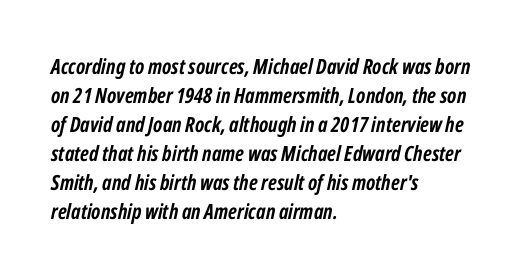
{"italic": "yes", "lean": "right", "slant_degrees": 12, "bold": "yes", "underline": "no", "align": "left", "line_spacing": "normal", "line_spacing_ratio": 1.38, "letter_spacing": "normal", "letter_spacing_em": 0.0, "glyph_px": 21}
